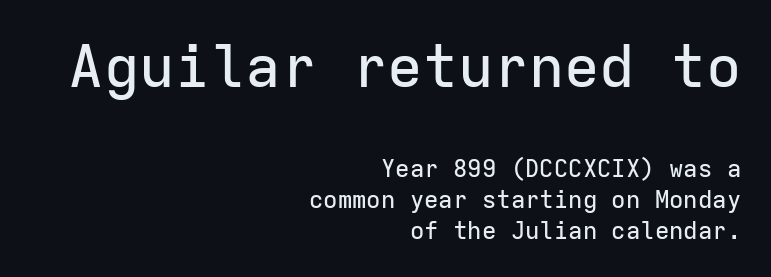
{"serif": "no", "italic": "no", "width": "normal", "stroke_contrast": "low", "x_height": "medium", "monospaced": "yes", "underline": "no", "align": "right", "line_spacing": "normal", "line_spacing_ratio": 1.29, "letter_spacing": "normal", "letter_spacing_em": 0.0, "larger_block": "first", "size_ratio": 2.46, "glyph_px": 59}
